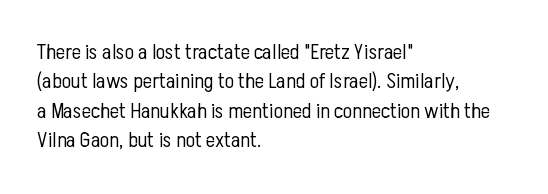
{"italic": "no", "bold": "no", "underline": "no", "align": "left", "line_spacing": "normal", "line_spacing_ratio": 1.34, "letter_spacing": "normal", "letter_spacing_em": 0.0, "glyph_px": 22}
